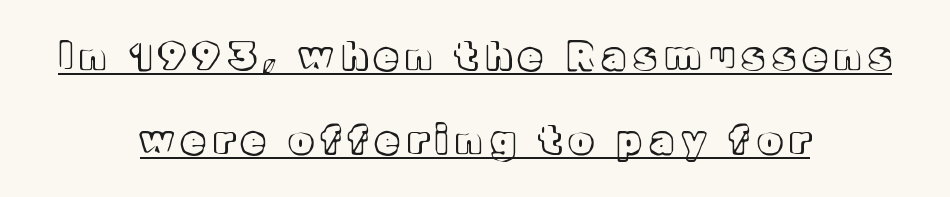
The image shows 37 px text type, upright; set centered, loose line spacing (2.27x), unusually wide letter spacing (+0.24 em), underlined; a medium x-height.
